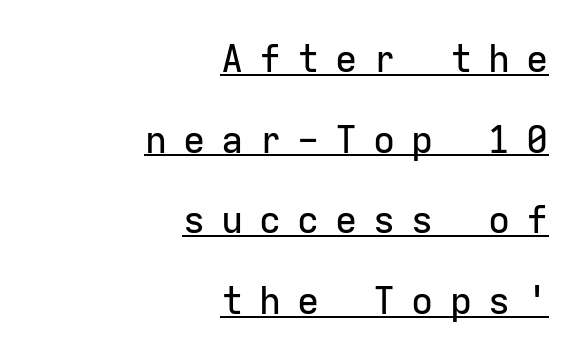
{"serif": "no", "italic": "no", "width": "normal", "stroke_contrast": "low", "x_height": "medium", "monospaced": "yes", "underline": "yes", "align": "right", "line_spacing": "loose", "line_spacing_ratio": 2.18, "letter_spacing": "wide", "letter_spacing_em": 0.43, "glyph_px": 37}
